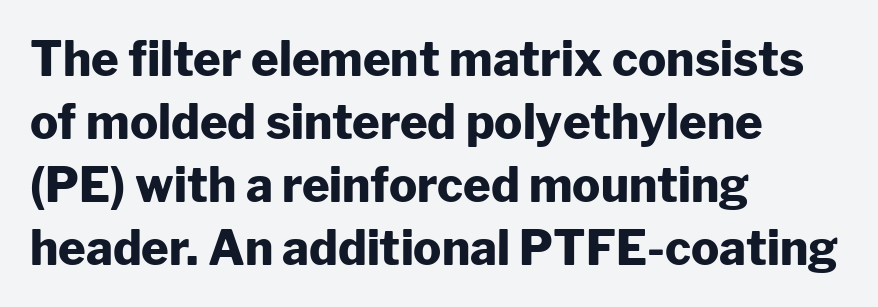
Q: Is the text bold? A: Yes.
Q: Is the text italic (slanted)? A: No, it is upright.
Q: Is the typeface a serif or a sans-serif typeface? A: Sans-serif.
Q: Is the text underlined? A: No.
Q: How is the paragraph aligned? A: Left-aligned.
Q: Is the spacing between letters normal or unusually wide? A: Normal.
Q: Is the spacing between lines tight, normal or loose? A: Normal.
Q: Width (condensed, normal, or wide)? A: Normal.
Q: Stroke contrast? A: Low.
Q: x-height? A: Medium.
Q: Monospaced? A: No.
